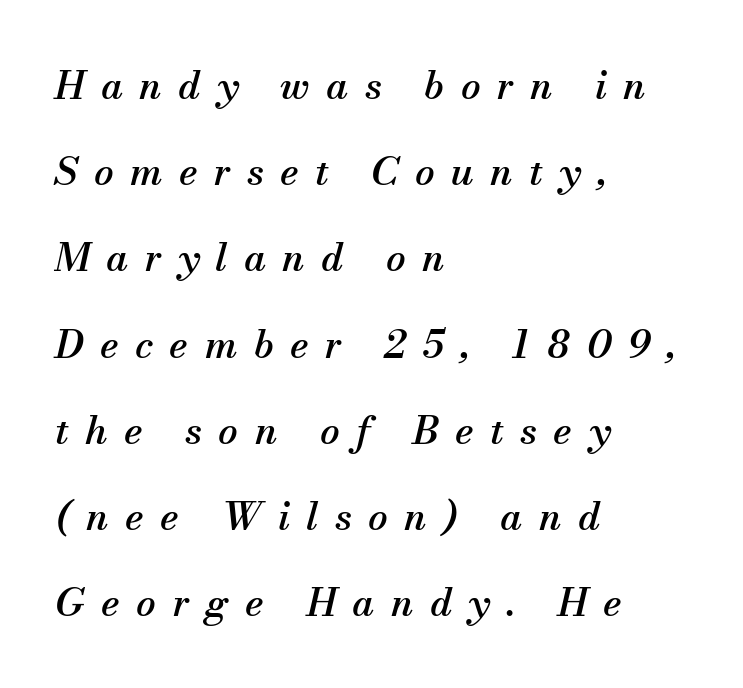
The image shows 39 px serif type, italic (leaning right); set left-aligned, loose line spacing (2.21x), unusually wide letter spacing (+0.42 em), not underlined; medium stroke contrast and a small x-height.
